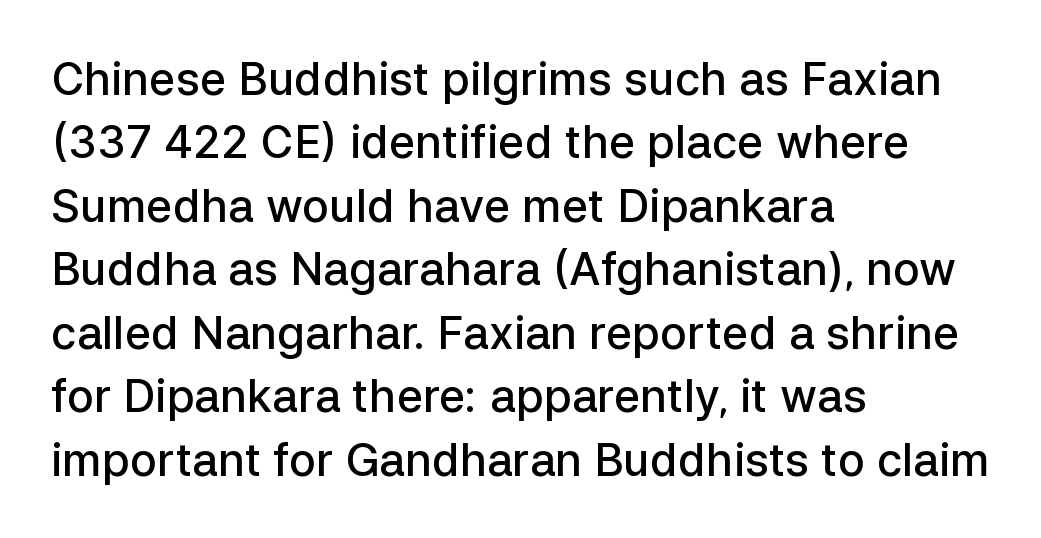
The image shows 45 px semibold sans-serif type, upright; set left-aligned, normal line spacing (1.41x), normal letter spacing, not underlined; low stroke contrast and a medium x-height.
